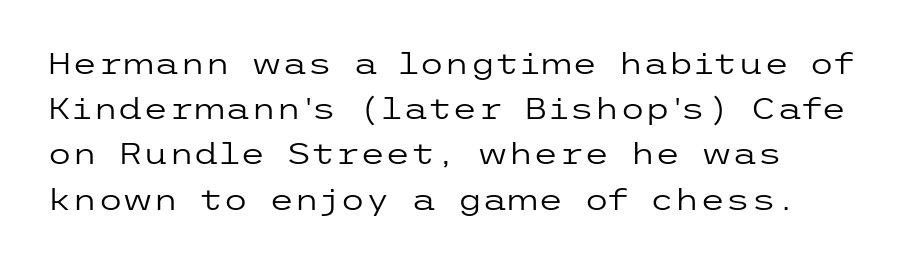
The face used here is rendered with its standard letterfit. One glance says typical: line gaps are just what's usual. Words float on clear page, feet unadorned. Do the letters lean? They stand straight. This rendering employs a face without finishing strokes, i.e., a sans-serif. A light-to-regular cut is what we see here.
